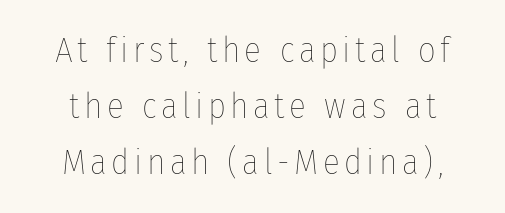
{"italic": "no", "bold": "no", "weight": "thin", "width": "condensed", "stroke_contrast": "low", "x_height": "medium", "monospaced": "no", "underline": "no", "line_spacing": "normal", "line_spacing_ratio": 1.6, "glyph_px": 35}
